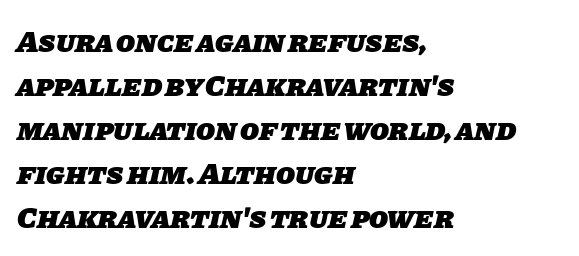
Q: Is the text bold? A: Yes.
Q: Is the typeface a serif or a sans-serif typeface? A: Serif.
Q: Is the text underlined? A: No.
Q: How is the paragraph aligned? A: Left-aligned.
Q: Is the spacing between letters normal or unusually wide? A: Normal.
Q: Is the spacing between lines tight, normal or loose? A: Normal.
Q: Width (condensed, normal, or wide)? A: Normal.
Q: Stroke contrast? A: Low.
Q: x-height? A: Large.
Q: Monospaced? A: No.
